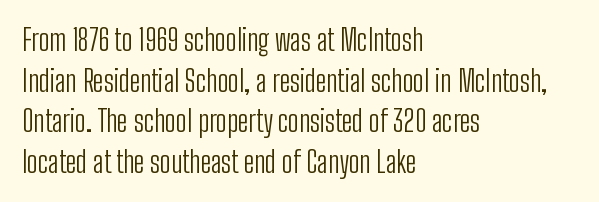
{"serif": "no", "italic": "no", "bold": "no", "weight": "light", "width": "condensed", "stroke_contrast": "low", "x_height": "medium", "monospaced": "no", "underline": "no", "align": "left", "line_spacing": "normal", "line_spacing_ratio": 1.4, "letter_spacing": "normal", "letter_spacing_em": 0.0, "glyph_px": 29}
